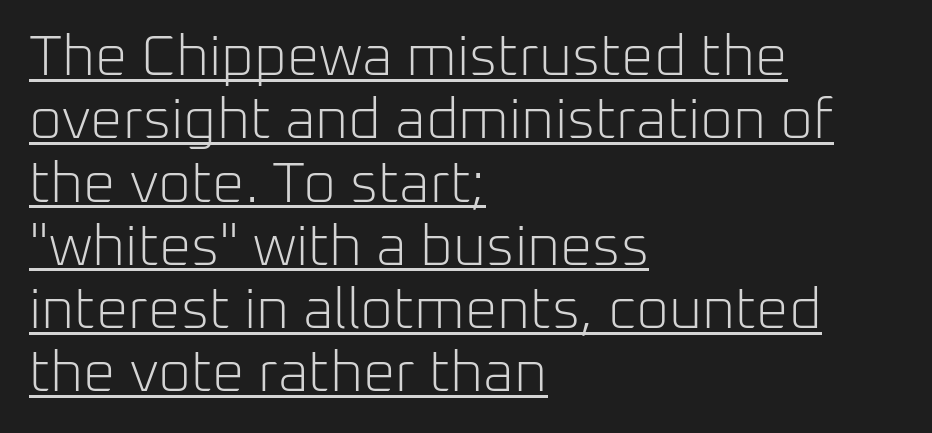
The typesetting does not lean heavy: it is not bold. The rendering uses a small line-height, squeezing the rows. Default kerning and tracking; the words read as compact shapes. Here the designer chose a conventional face with non-uniform glyph widths.
